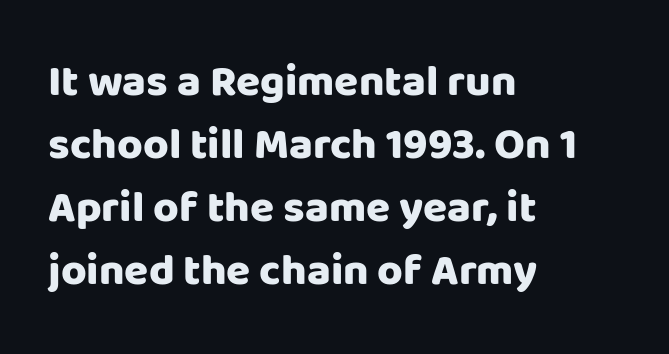
{"serif": "no", "italic": "no", "bold": "yes", "weight": "heavy", "width": "normal", "stroke_contrast": "low", "x_height": "large", "monospaced": "no", "underline": "no", "align": "left", "line_spacing": "normal", "line_spacing_ratio": 1.43, "letter_spacing": "normal", "letter_spacing_em": 0.0, "glyph_px": 44}
